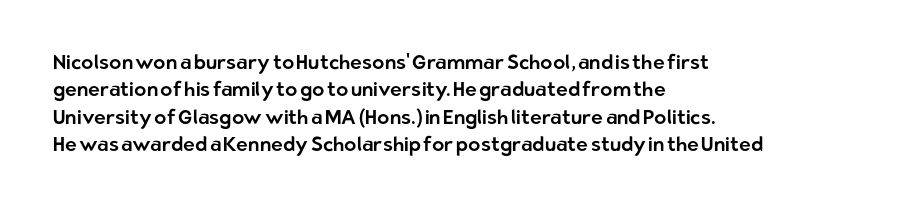
The image shows 20 px text type, upright; set left-aligned, normal line spacing (1.37x), normal letter spacing, not underlined.
